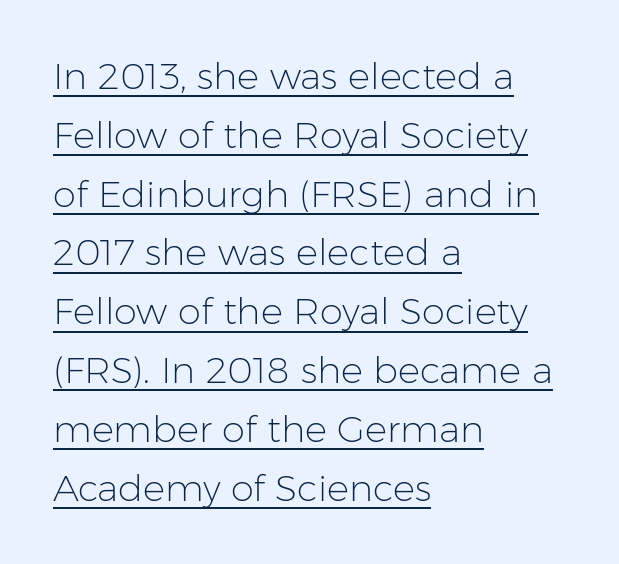
Q: Is the text bold? A: No.
Q: Is the text italic (slanted)? A: No, it is upright.
Q: Is the typeface a serif or a sans-serif typeface? A: Sans-serif.
Q: Is the text underlined? A: Yes.
Q: How is the paragraph aligned? A: Left-aligned.
Q: Is the spacing between letters normal or unusually wide? A: Normal.
Q: Is the spacing between lines tight, normal or loose? A: Normal.
Q: Width (condensed, normal, or wide)? A: Normal.
Q: Stroke contrast? A: Low.
Q: x-height? A: Medium.
Q: Monospaced? A: No.
